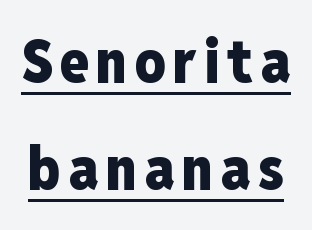
{"serif": "no", "italic": "no", "bold": "yes", "weight": "heavy", "width": "condensed", "stroke_contrast": "low", "x_height": "medium", "monospaced": "no", "underline": "yes", "line_spacing_ratio": 1.78, "glyph_px": 60}
